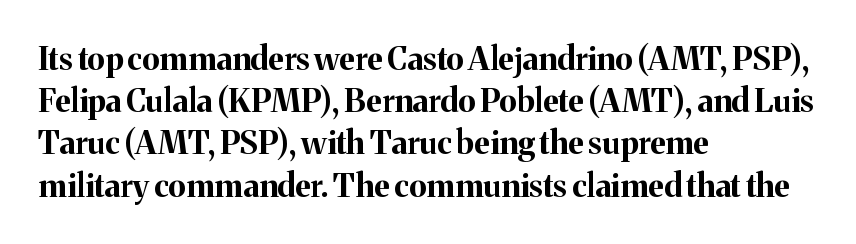
Each letter's strokes conclude with small projecting serifs. Unmarked baselines from the first word to the last. These lines carry a lot of weight — the face is fully bold. All the whitespace from short lines collects on the right.
